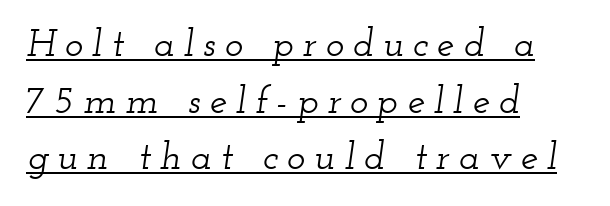
The image shows 39 px wide serif type, italic (leaning right); set left-aligned, normal line spacing (1.45x), unusually wide letter spacing (+0.23 em), underlined; low stroke contrast and a small x-height.
